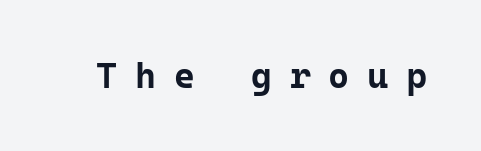
Descenders are the only things crossing below the line. Ascenders rise straight up at ninety degrees. You could count columns in this text — the font is strictly monospaced. Typesetter's note: full bold, strokes at maximum text heaviness.
